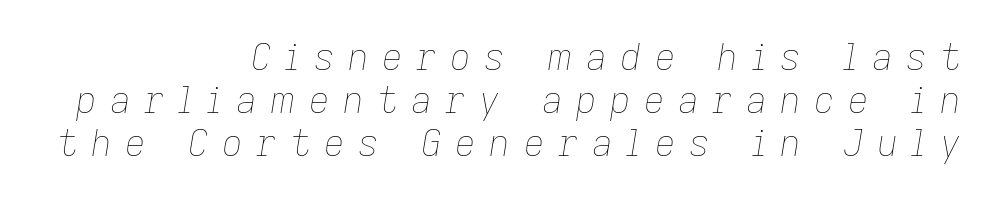
The image shows 36 px thin type, italic (leaning right); set right-aligned, line spacing 1.19x, unusually wide letter spacing (+0.37 em), not underlined; low stroke contrast and a medium x-height.
